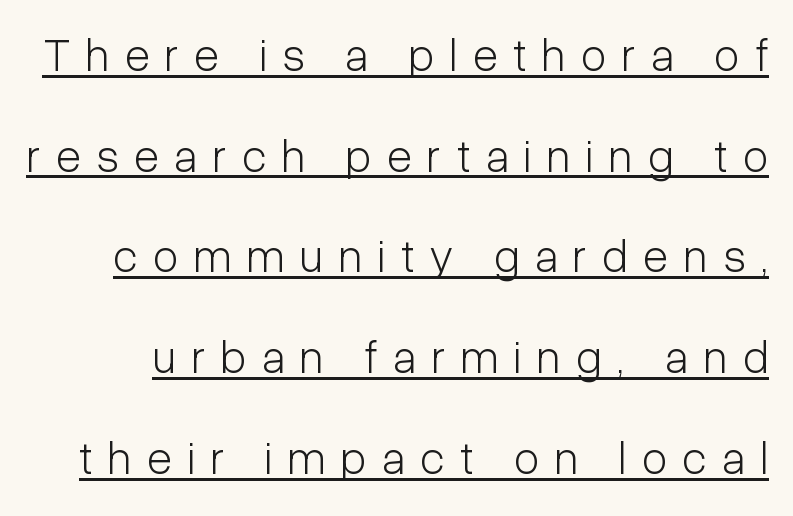
The image shows 46 px light, condensed sans-serif type, upright; set loose line spacing (2.19x), unusually wide letter spacing (+0.34 em), underlined; low stroke contrast and a medium x-height.
